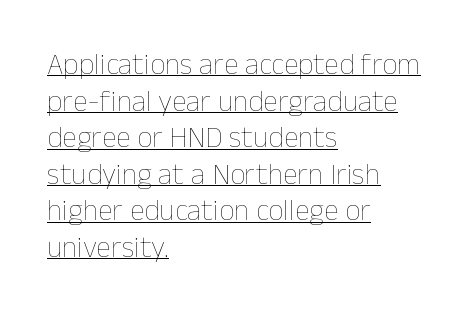
Teacher's note: observe the even left margin — that is flush-left alignment. A typographer would call this underscored text. No extra ink here — the face is not bold. Do the characters align in a grid? No, the font is proportional.
